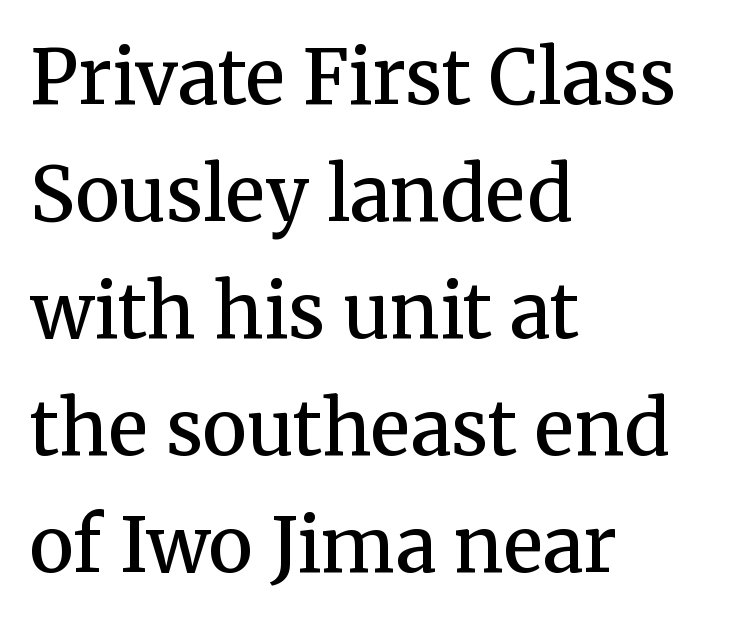
The image shows 75 px semibold serif type, upright; set left-aligned, normal line spacing (1.56x), normal letter spacing, not underlined; medium stroke contrast and a medium x-height.
